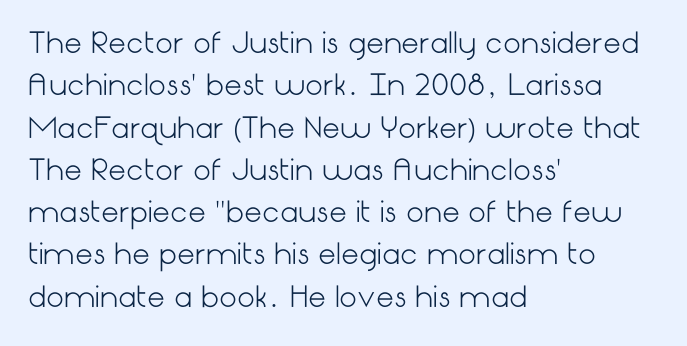
{"serif": "no", "italic": "no", "bold": "no", "weight": "light", "width": "normal", "stroke_contrast": "low", "x_height": "medium", "underline": "no", "align": "left", "line_spacing": "normal", "line_spacing_ratio": 1.51, "letter_spacing": "normal", "letter_spacing_em": 0.0, "glyph_px": 28}
